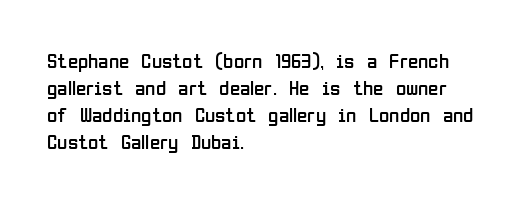
{"italic": "no", "bold": "no", "underline": "no", "align": "left", "line_spacing": "normal", "line_spacing_ratio": 1.29, "letter_spacing": "normal", "letter_spacing_em": 0.0, "glyph_px": 21}
